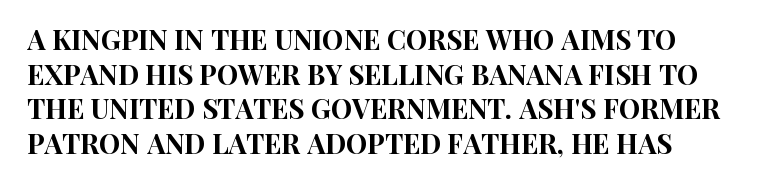
You could call the tracking neutral — neither tight nor loose. Interline gaps are of average width in this sample. The zone under the glyphs is completely vacant. A classic flush-left, rag-right setting is used for this passage. Style check: upright.
